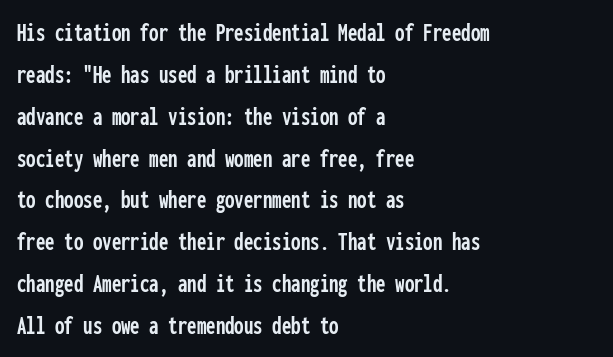
Q: Is the text italic (slanted)? A: No, it is upright.
Q: Is the text underlined? A: No.
Q: How is the paragraph aligned? A: Left-aligned.
Q: Is the spacing between letters normal or unusually wide? A: Normal.
Q: Is the spacing between lines tight, normal or loose? A: Normal.
